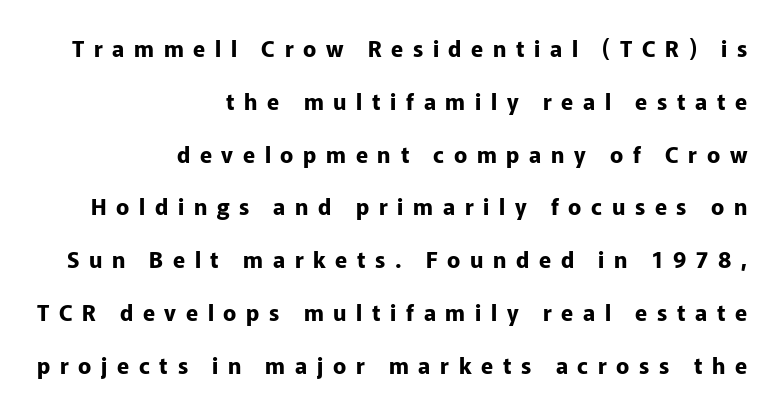
The image shows 22 px bold type, upright; set right-aligned, loose line spacing (2.4x), unusually wide letter spacing (+0.44 em), not underlined.
